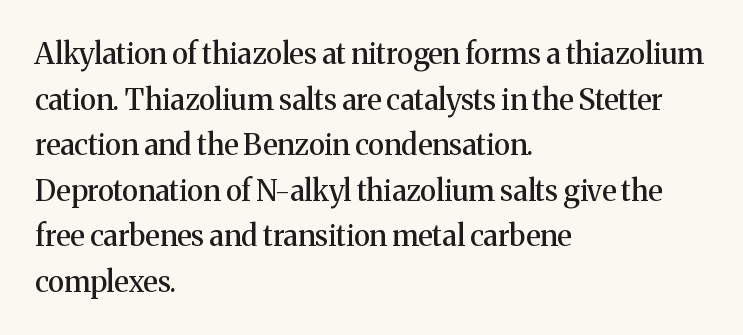
Q: Is the text italic (slanted)? A: No, it is upright.
Q: Is the typeface a serif or a sans-serif typeface? A: Serif.
Q: Is the text underlined? A: No.
Q: How is the paragraph aligned? A: Left-aligned.
Q: Is the spacing between letters normal or unusually wide? A: Normal.
Q: Is the spacing between lines tight, normal or loose? A: Normal.
Q: Width (condensed, normal, or wide)? A: Normal.
Q: Stroke contrast? A: Medium.
Q: x-height? A: Medium.
Q: Monospaced? A: No.
